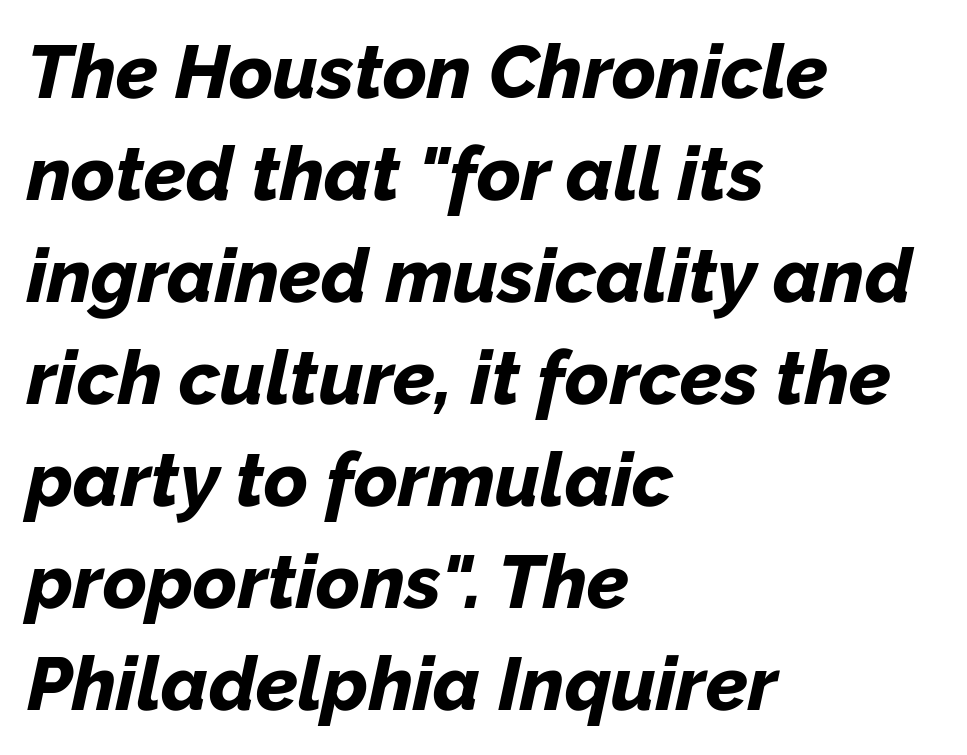
Layout note: lines flush left. Quick note: underline off. A dark, heavy texture on the line: the type is bold. The rendering keeps characters at their native spacing. Note the varied advance widths — an 'i' is clearly narrower than an 'm'.
